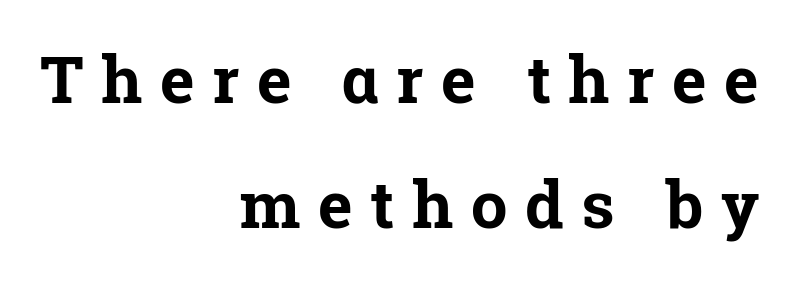
The block of text is sparse from top to bottom, with ample space between rows. Quick note: underline off. Layout note: lines flush right. Upright lettering throughout.
